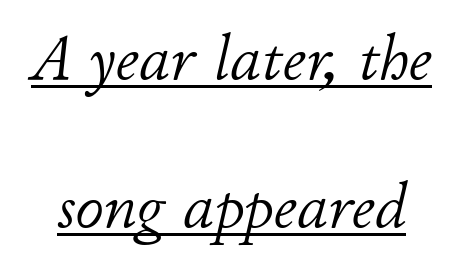
Rows of type keep a wide berth in the vertical direction. This sample carries an underscore along the baseline area. Looks like regular typesetting: each glyph gets only the width it needs. The tracking reads as untouched default to a designer's eye. The font's italic variant was chosen for this text.
